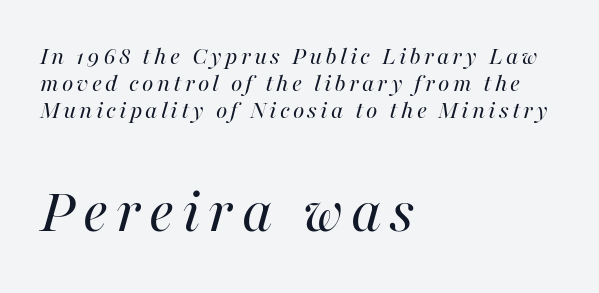
The image shows 65 px regular-weight type, italic (leaning right); set left-aligned, tight line spacing (1.04x), not underlined; the second (bottom) block is 2.5x larger; high stroke contrast and a medium x-height.
